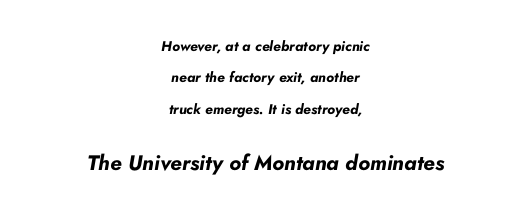
The designer gave the closing block more size than the opening block. Each row of text sits above clean, open space. The rendering uses a large line-height, opening up the rows. The rag falls on both sides of this text block equally. Strong, thick strokes mark this as bold type.
